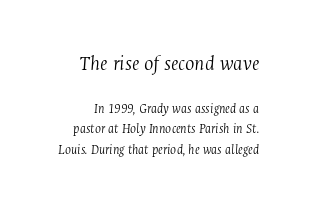
Q: Is the text bold? A: No.
Q: Is the text italic (slanted)? A: Yes, it leans right by about 4 degrees.
Q: Is the text underlined? A: No.
Q: Is the spacing between letters normal or unusually wide? A: Normal.
Q: Is the spacing between lines tight, normal or loose? A: Normal.
Q: Which block of text is set in a larger size, the first (top) or the second (bottom)? A: The first (top) one.
